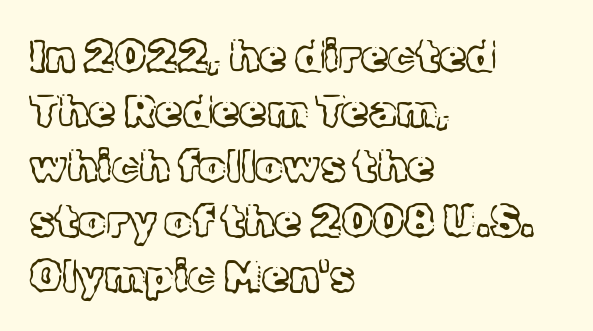
{"serif": "yes", "italic": "no", "bold": "no", "weight": "light", "width": "normal", "x_height": "medium", "monospaced": "no", "underline": "no", "align": "left", "line_spacing": "normal", "line_spacing_ratio": 1.25, "letter_spacing": "normal", "letter_spacing_em": 0.0, "glyph_px": 44}
